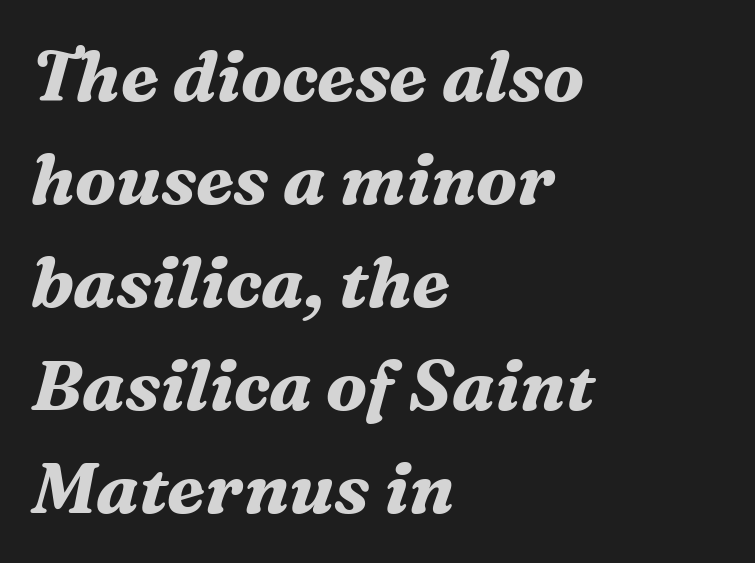
Q: Is the text bold? A: Yes.
Q: Is the text italic (slanted)? A: Yes, it leans right by about 16 degrees.
Q: Is the typeface a serif or a sans-serif typeface? A: Serif.
Q: Is the text underlined? A: No.
Q: How is the paragraph aligned? A: Left-aligned.
Q: Is the spacing between letters normal or unusually wide? A: Normal.
Q: Is the spacing between lines tight, normal or loose? A: Normal.
Q: Width (condensed, normal, or wide)? A: Normal.
Q: Stroke contrast? A: Medium.
Q: x-height? A: Medium.
Q: Monospaced? A: No.
